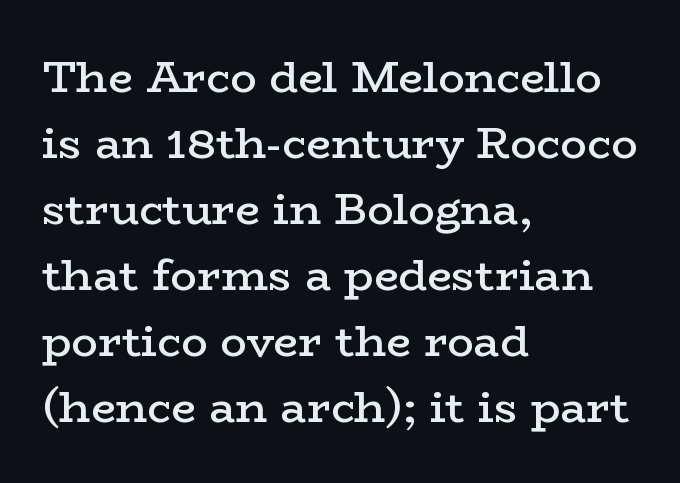
The image shows 44 px semibold, wide serif type, upright; set left-aligned, normal line spacing (1.5x), normal letter spacing, not underlined; low stroke contrast and a medium x-height.
